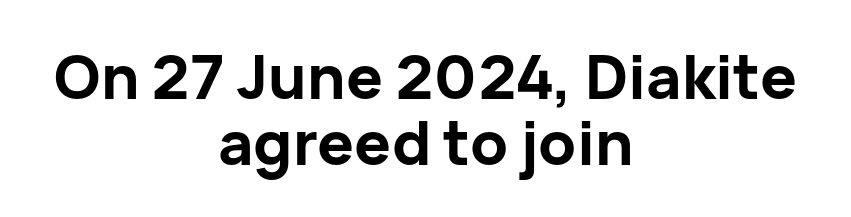
The image shows 61 px bold sans-serif type, upright; set centered, tight line spacing (1.08x), normal letter spacing, not underlined; low stroke contrast and a medium x-height.
